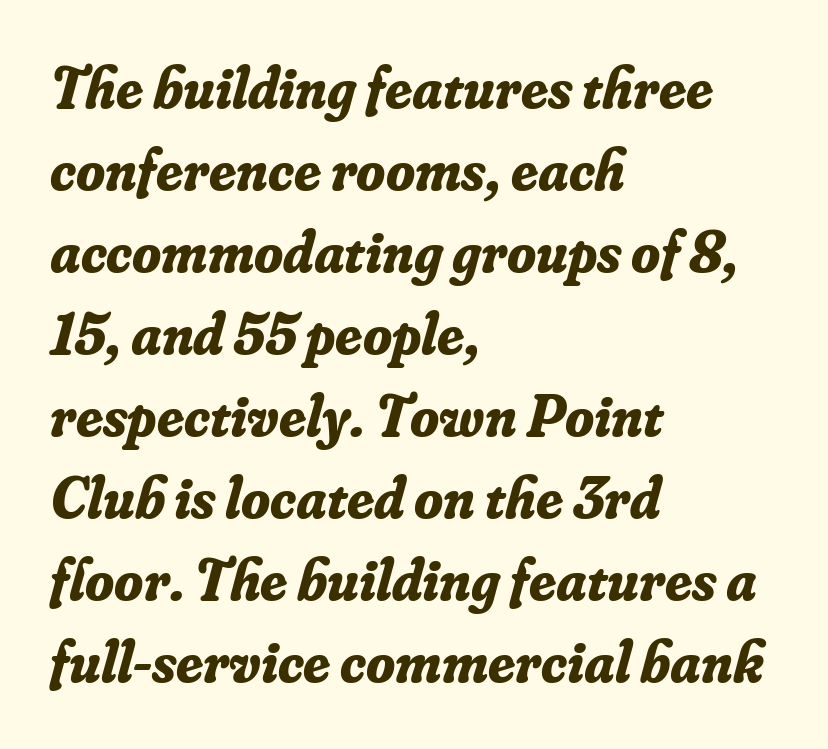
{"serif": "yes", "italic": "yes", "lean": "right", "slant_degrees": 16, "bold": "yes", "weight": "bold", "width": "normal", "stroke_contrast": "low", "x_height": "small", "monospaced": "no", "underline": "no", "align": "left", "line_spacing": "normal", "line_spacing_ratio": 1.39, "letter_spacing": "normal", "letter_spacing_em": 0.0, "glyph_px": 59}
